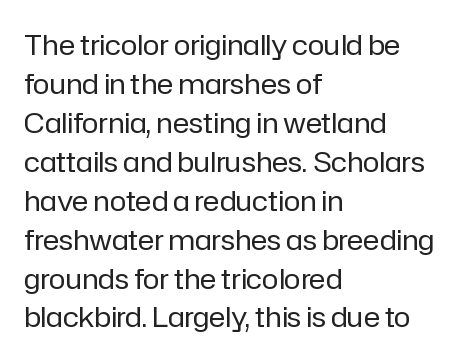
Leftover space on each line is placed entirely after the last word. This rendering leaves character spacing at its baseline value. Quick note: not italic, upright. The specimen omits any rule beneath the text block's lines. The rendering uses a moderate line-height, typical for paragraphs.
